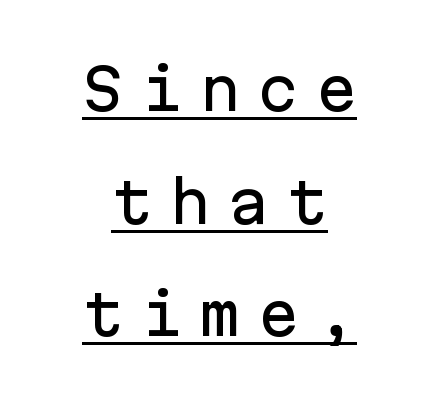
A rule runs beneath these lines of type. Short note: letters widely spaced. Typeset on center — no edge is straight. Leading is clearly above the norm, producing a sparse column. Fixed-width glyphs throughout — classic coding-font behaviour. The type family on display is of the sans-serif kind.
